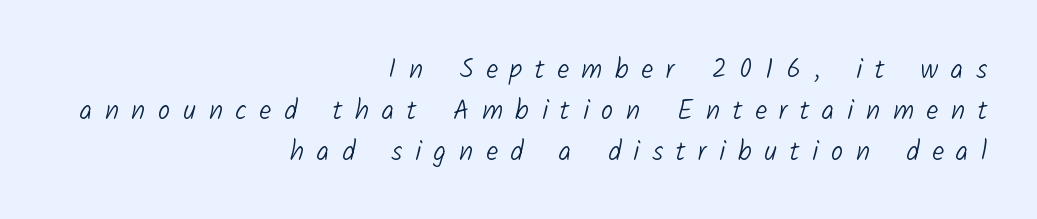
Q: Is the text bold? A: No.
Q: Is the text underlined? A: No.
Q: How is the paragraph aligned? A: Right-aligned.
Q: Is the spacing between letters normal or unusually wide? A: Unusually wide.
Q: Is the spacing between lines tight, normal or loose? A: Normal.
